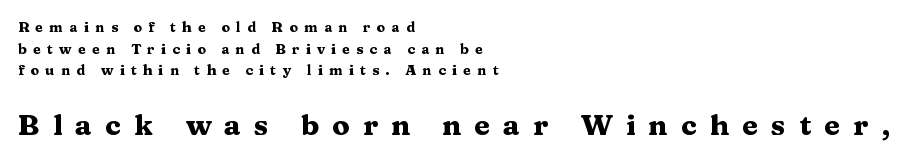
The image shows 29 px heavy, wide serif type, upright; set left-aligned, normal line spacing (1.55x), unusually wide letter spacing (+0.45 em), not underlined; the second (bottom) block is 2.07x larger; medium stroke contrast and a medium x-height.
